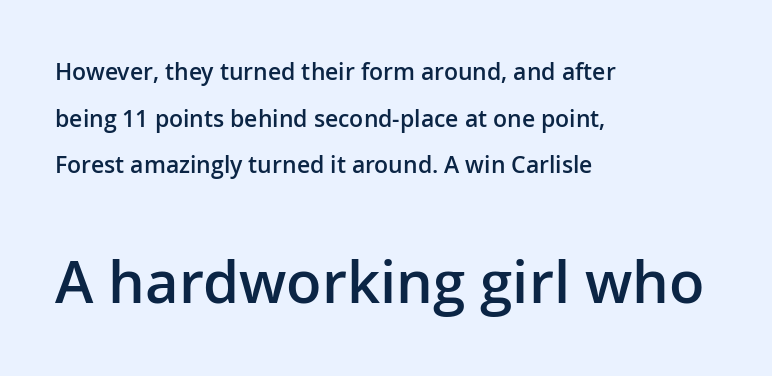
{"serif": "no", "italic": "no", "bold": "semi", "weight": "semibold", "width": "normal", "stroke_contrast": "low", "x_height": "medium", "monospaced": "no", "underline": "no", "align": "left", "line_spacing": "loose", "line_spacing_ratio": 2.03, "letter_spacing": "normal", "letter_spacing_em": 0.0, "larger_block": "second", "size_ratio": 2.52, "glyph_px": 58}
